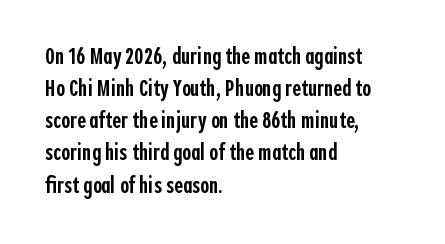
Q: Is the text bold? A: Semi-bold.
Q: Is the text italic (slanted)? A: No, it is upright.
Q: Is the text underlined? A: No.
Q: How is the paragraph aligned? A: Left-aligned.
Q: Is the spacing between letters normal or unusually wide? A: Normal.
Q: Is the spacing between lines tight, normal or loose? A: Normal.
